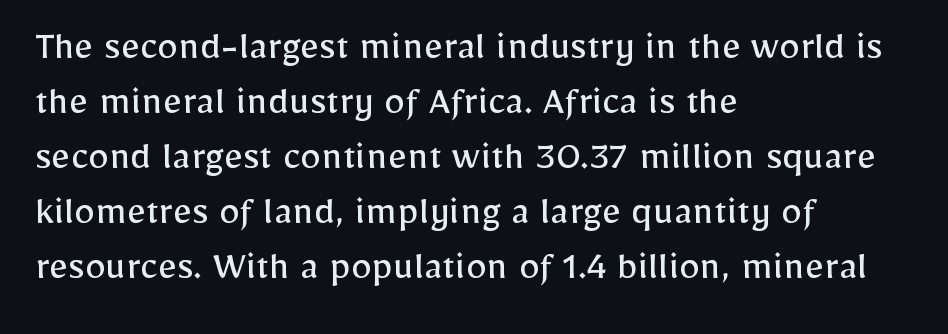
Q: Is the text bold? A: No.
Q: Is the text italic (slanted)? A: No, it is upright.
Q: Is the typeface a serif or a sans-serif typeface? A: Sans-serif.
Q: Is the text underlined? A: No.
Q: How is the paragraph aligned? A: Left-aligned.
Q: Is the spacing between letters normal or unusually wide? A: Normal.
Q: Is the spacing between lines tight, normal or loose? A: Normal.
Q: Width (condensed, normal, or wide)? A: Normal.
Q: Stroke contrast? A: Low.
Q: x-height? A: Medium.
Q: Monospaced? A: No.
